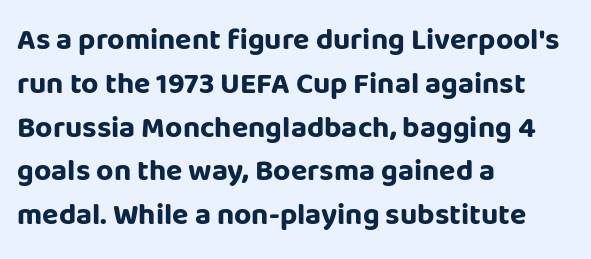
The image shows 30 px bold sans-serif type, upright; set left-aligned, normal line spacing (1.46x), normal letter spacing, not underlined; low stroke contrast and a large x-height.
